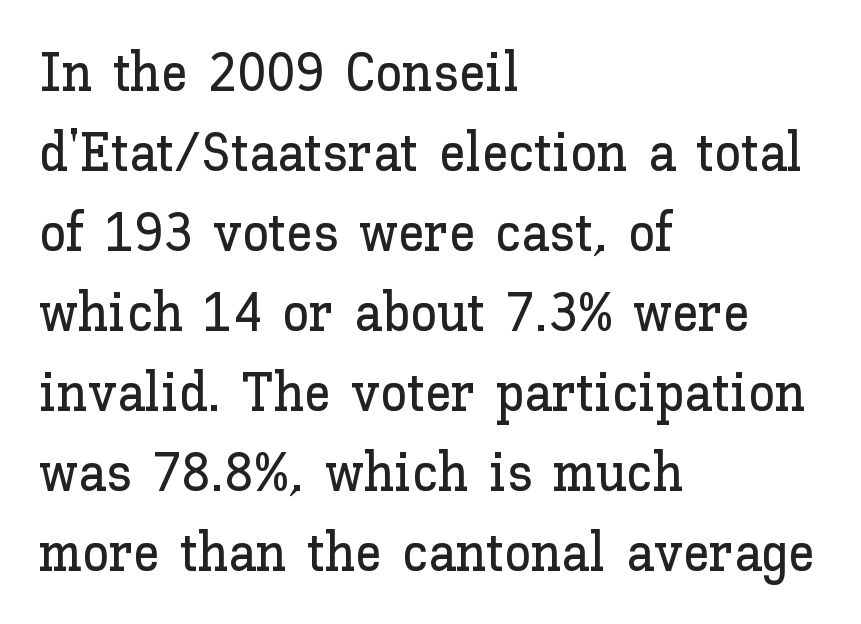
Line beginnings align vertically; line endings do not. This rendering leaves character spacing at its baseline value. No word sits above an underline. You could not count columns in this text — the font is proportionally spaced.
